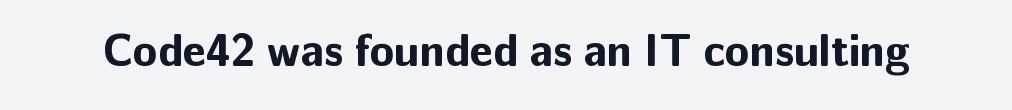
Q: Is the text bold? A: Yes.
Q: Is the text italic (slanted)? A: No, it is upright.
Q: Is the typeface a serif or a sans-serif typeface? A: Sans-serif.
Q: Is the text underlined? A: No.
Q: Is the spacing between letters normal or unusually wide? A: Normal.
Q: Width (condensed, normal, or wide)? A: Normal.
Q: Stroke contrast? A: Low.
Q: x-height? A: Medium.
Q: Monospaced? A: No.
